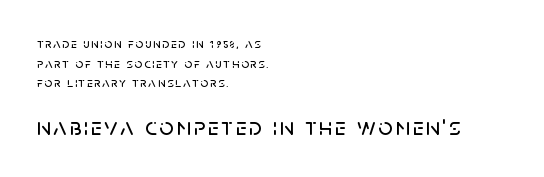
{"italic": "no", "underline": "no", "align": "left", "line_spacing": "normal", "line_spacing_ratio": 1.41, "larger_block": "second", "size_ratio": 1.79, "glyph_px": 25}
